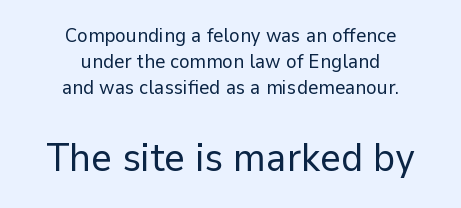
Q: Is the text bold? A: No.
Q: Is the text italic (slanted)? A: No, it is upright.
Q: Is the typeface a serif or a sans-serif typeface? A: Sans-serif.
Q: Is the text underlined? A: No.
Q: How is the paragraph aligned? A: Centered.
Q: Is the spacing between letters normal or unusually wide? A: Normal.
Q: Is the spacing between lines tight, normal or loose? A: Normal.
Q: Which block of text is set in a larger size, the first (top) or the second (bottom)? A: The second (bottom) one.
Q: Width (condensed, normal, or wide)? A: Normal.
Q: Stroke contrast? A: Low.
Q: x-height? A: Medium.
Q: Monospaced? A: No.
